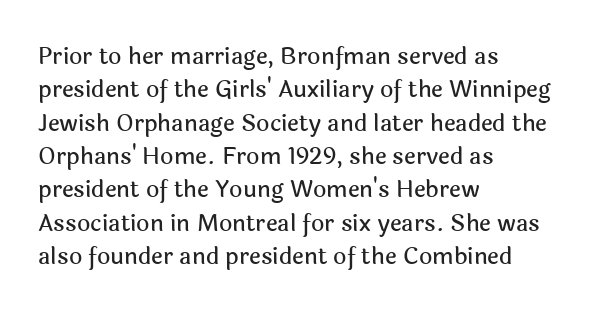
The image shows 23 px text type, upright; set left-aligned, normal line spacing (1.45x), normal letter spacing, not underlined.
